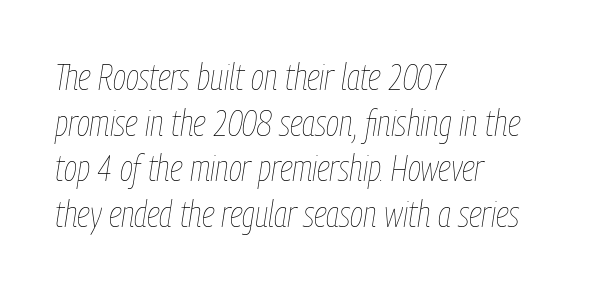
The image shows 36 px thin, condensed type, italic (leaning right); set left-aligned, normal line spacing (1.27x), normal letter spacing, not underlined; low stroke contrast and a medium x-height.
